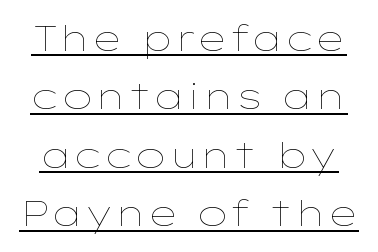
Q: Is the text bold? A: No.
Q: Is the text italic (slanted)? A: No, it is upright.
Q: Is the text underlined? A: Yes.
Q: Is the spacing between letters normal or unusually wide? A: Normal.
Q: Is the spacing between lines tight, normal or loose? A: Normal.
Q: Width (condensed, normal, or wide)? A: Wide.
Q: Stroke contrast? A: Low.
Q: x-height? A: Medium.
Q: Monospaced? A: No.
